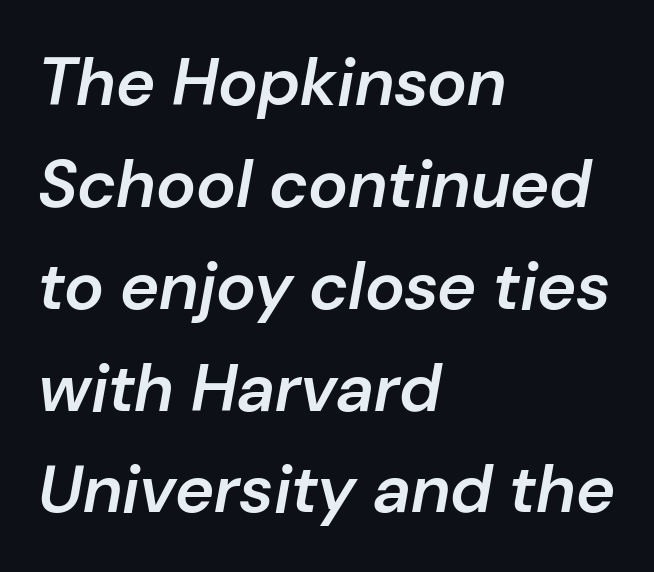
This rendering uses left alignment, leaving the right contour irregular. In terms of letterspacing, this is plain default setting. The rendering uses natural spacing where letterforms have individual widths. Leading: standard. Rendered with sloped, italic letterforms. Stroke thickness is moderately raised; the sample reads as semibold.
